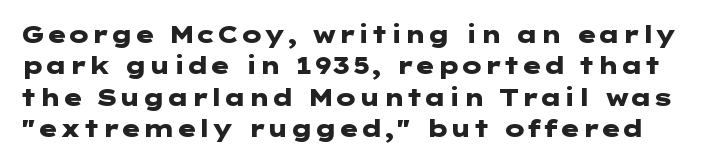
{"italic": "no", "bold": "yes", "underline": "no", "line_spacing": "normal", "line_spacing_ratio": 1.36, "letter_spacing": "normal", "letter_spacing_em": 0.0, "glyph_px": 23}
